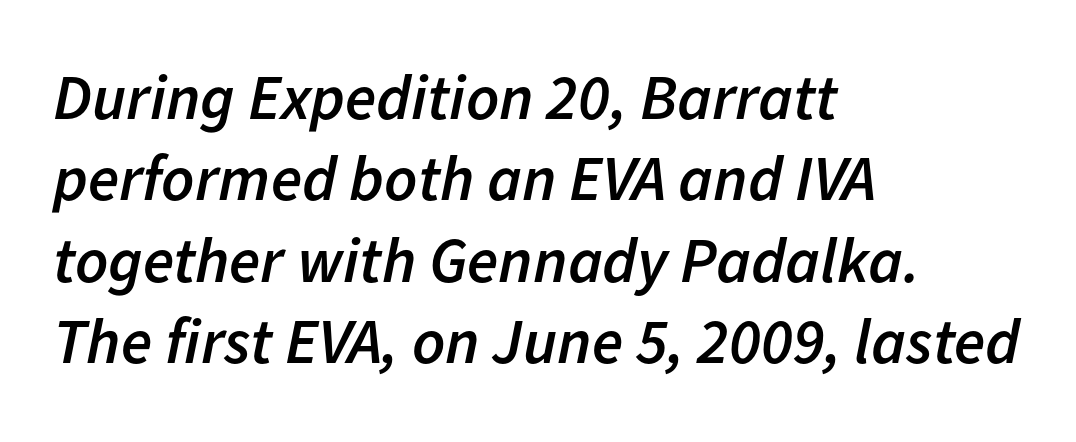
{"italic": "yes", "lean": "right", "slant_degrees": 11, "bold": "semi", "weight": "semibold", "width": "normal", "stroke_contrast": "low", "x_height": "medium", "monospaced": "no", "underline": "no", "align": "left", "line_spacing": "normal", "line_spacing_ratio": 1.27, "letter_spacing": "normal", "letter_spacing_em": 0.0, "glyph_px": 64}
